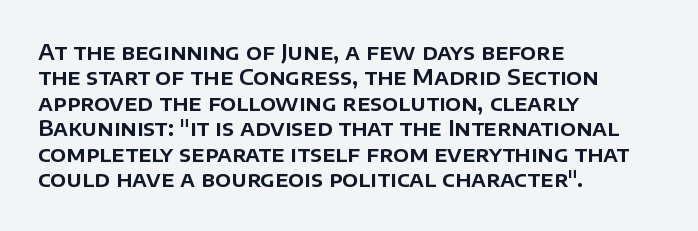
The image shows 21 px text type, upright; set left-aligned, line spacing 1.21x, normal letter spacing, not underlined.
